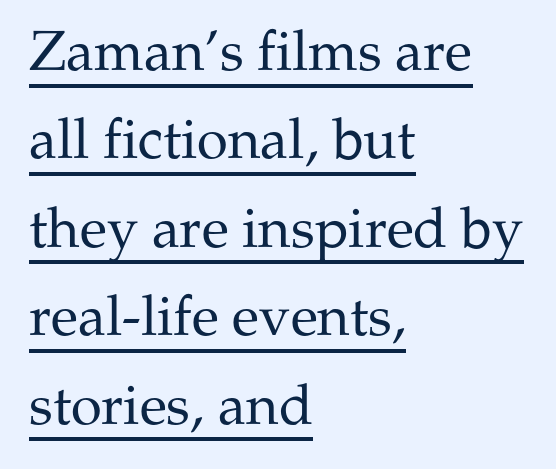
The image shows 56 px regular-weight serif type, upright; set left-aligned, normal line spacing (1.58x), normal letter spacing, underlined; medium stroke contrast and a medium x-height.
